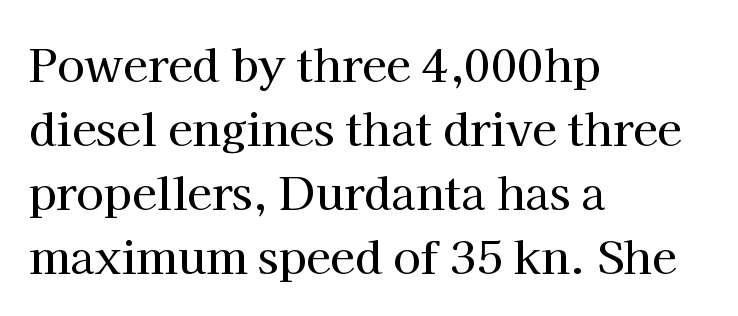
Q: Is the text italic (slanted)? A: No, it is upright.
Q: Is the typeface a serif or a sans-serif typeface? A: Serif.
Q: Is the text underlined? A: No.
Q: How is the paragraph aligned? A: Left-aligned.
Q: Is the spacing between letters normal or unusually wide? A: Normal.
Q: Is the spacing between lines tight, normal or loose? A: Normal.
Q: Width (condensed, normal, or wide)? A: Normal.
Q: Stroke contrast? A: High.
Q: x-height? A: Medium.
Q: Monospaced? A: No.
